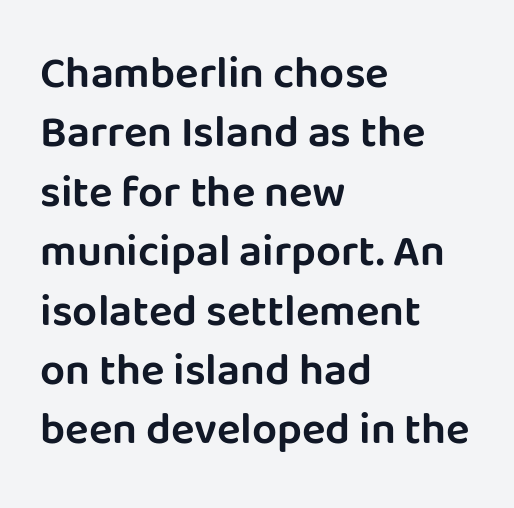
{"serif": "no", "italic": "no", "width": "normal", "stroke_contrast": "low", "x_height": "large", "monospaced": "no", "underline": "no", "align": "left", "line_spacing": "normal", "line_spacing_ratio": 1.35, "letter_spacing": "normal", "letter_spacing_em": 0.0, "glyph_px": 44}
